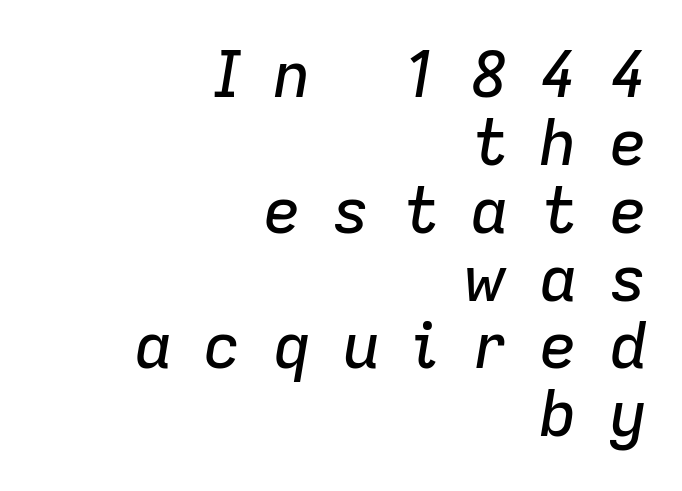
Q: Is the text italic (slanted)? A: Yes, it leans right by about 9 degrees.
Q: Is the text underlined? A: No.
Q: How is the paragraph aligned? A: Right-aligned.
Q: Is the spacing between letters normal or unusually wide? A: Unusually wide.
Q: Is the spacing between lines tight, normal or loose? A: Tight.
Q: Width (condensed, normal, or wide)? A: Normal.
Q: Stroke contrast? A: Low.
Q: x-height? A: Medium.
Q: Monospaced? A: No.
